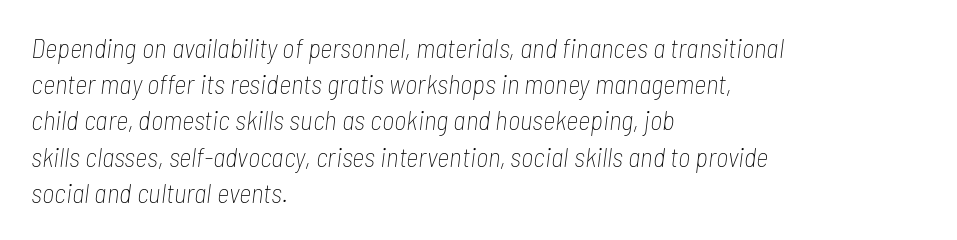
{"italic": "yes", "lean": "right", "slant_degrees": 7, "bold": "no", "underline": "no", "align": "left", "line_spacing": "normal", "line_spacing_ratio": 1.34, "letter_spacing": "normal", "letter_spacing_em": 0.0, "glyph_px": 27}
